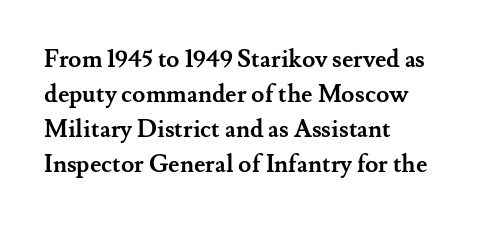
A classic flush-left, rag-right setting is used for this passage. The strokes are fattened all the way to bold. Plain, unruled lines of type. Tracking value appears to be zero — textbook default spacing.
